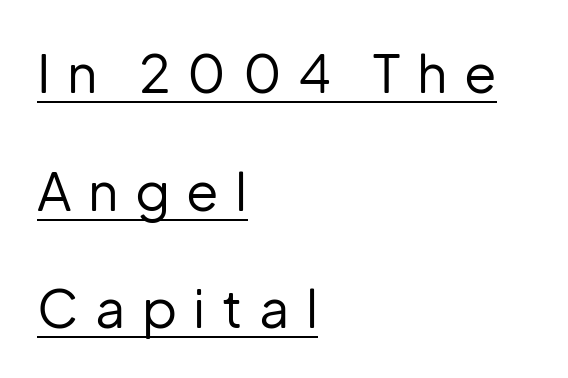
{"serif": "no", "italic": "no", "bold": "no", "weight": "regular", "width": "normal", "stroke_contrast": "low", "x_height": "medium", "monospaced": "no", "underline": "yes", "align": "left", "line_spacing": "loose", "line_spacing_ratio": 2.22, "letter_spacing": "wide", "letter_spacing_em": 0.31, "glyph_px": 53}
